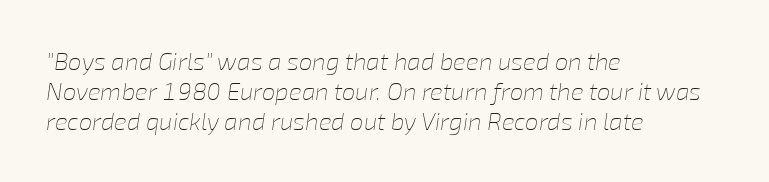
{"italic": "yes", "lean": "right", "slant_degrees": 8, "bold": "no", "underline": "no", "align": "left", "line_spacing": "normal", "line_spacing_ratio": 1.25, "letter_spacing": "normal", "letter_spacing_em": 0.0, "glyph_px": 24}
